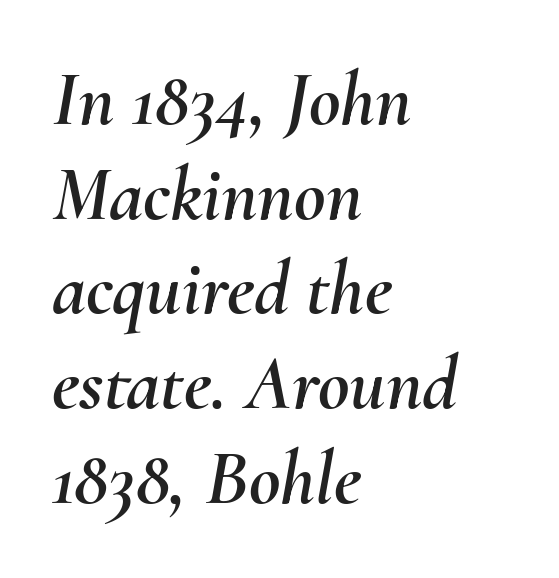
Q: Is the text italic (slanted)? A: Yes, it leans right by about 10 degrees.
Q: Is the text underlined? A: No.
Q: How is the paragraph aligned? A: Left-aligned.
Q: Is the spacing between letters normal or unusually wide? A: Normal.
Q: Width (condensed, normal, or wide)? A: Normal.
Q: Stroke contrast? A: Medium.
Q: x-height? A: Small.
Q: Monospaced? A: No.
